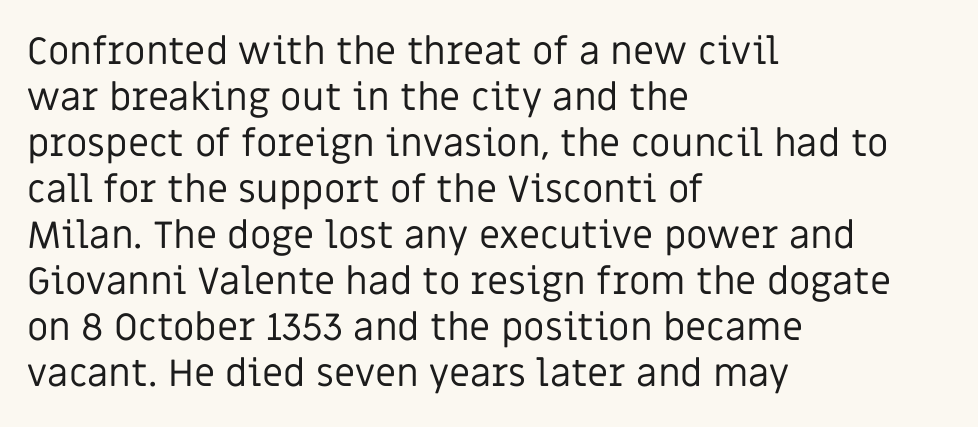
The image shows 38 px regular-weight sans-serif type, upright; set left-aligned, line spacing 1.21x, normal letter spacing, not underlined; low stroke contrast and a large x-height.
